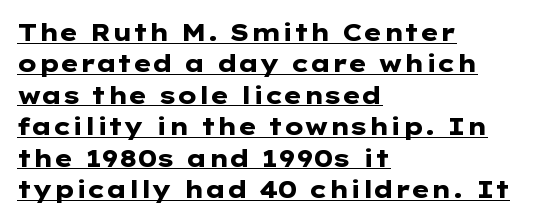
The image shows 24 px bold type, upright; set left-aligned, normal line spacing (1.31x), normal letter spacing, underlined.
